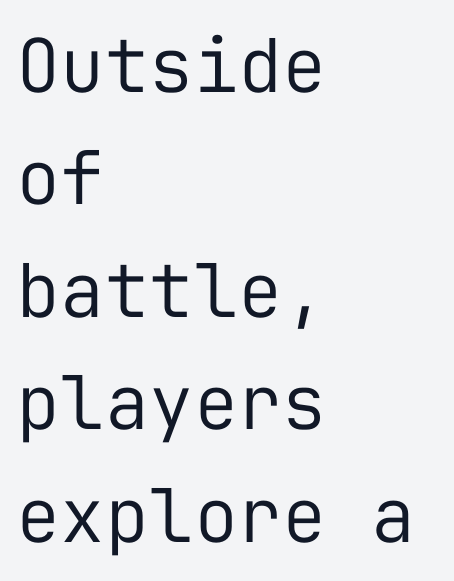
The image shows 74 px regular-weight sans-serif type, upright, monospaced; set left-aligned, normal line spacing (1.52x), normal letter spacing, not underlined; low stroke contrast and a medium x-height.
